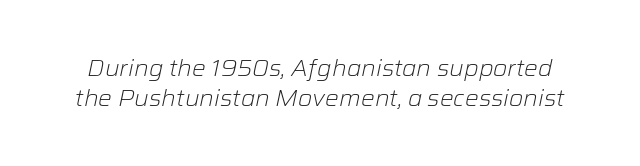
Q: Is the text bold? A: No.
Q: Is the text italic (slanted)? A: Yes, it leans right by about 12 degrees.
Q: Is the text underlined? A: No.
Q: Is the spacing between letters normal or unusually wide? A: Normal.
Q: Is the spacing between lines tight, normal or loose? A: Normal.
